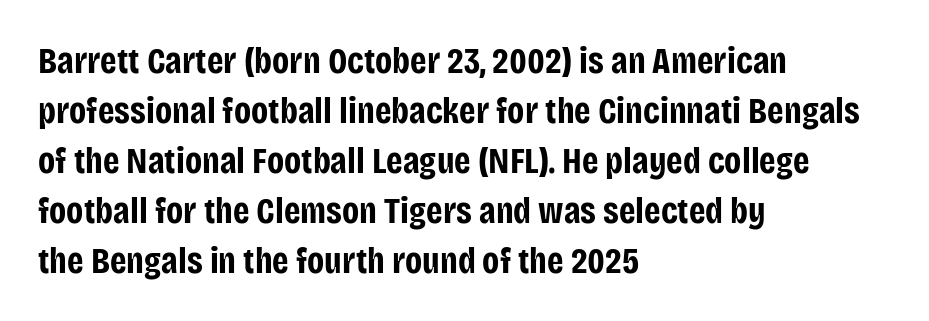
Q: Is the text bold? A: Yes.
Q: Is the text italic (slanted)? A: No, it is upright.
Q: Is the typeface a serif or a sans-serif typeface? A: Sans-serif.
Q: Is the text underlined? A: No.
Q: How is the paragraph aligned? A: Left-aligned.
Q: Is the spacing between letters normal or unusually wide? A: Normal.
Q: Is the spacing between lines tight, normal or loose? A: Normal.
Q: Width (condensed, normal, or wide)? A: Condensed.
Q: Stroke contrast? A: Low.
Q: x-height? A: Large.
Q: Monospaced? A: No.
